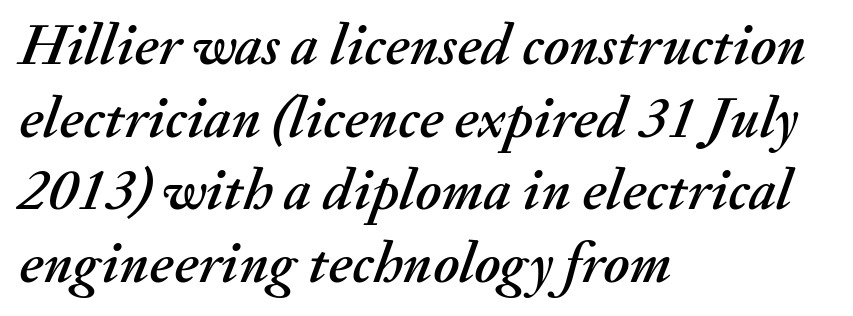
Q: Is the text italic (slanted)? A: Yes, it leans right by about 20 degrees.
Q: Is the text underlined? A: No.
Q: How is the paragraph aligned? A: Left-aligned.
Q: Is the spacing between letters normal or unusually wide? A: Normal.
Q: Width (condensed, normal, or wide)? A: Normal.
Q: Stroke contrast? A: Medium.
Q: x-height? A: Small.
Q: Monospaced? A: No.
